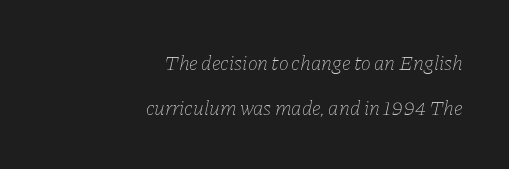
Q: Is the text bold? A: No.
Q: Is the text italic (slanted)? A: Yes, it leans right by about 11 degrees.
Q: Is the text underlined? A: No.
Q: How is the paragraph aligned? A: Right-aligned.
Q: Is the spacing between letters normal or unusually wide? A: Normal.
Q: Is the spacing between lines tight, normal or loose? A: Loose.
